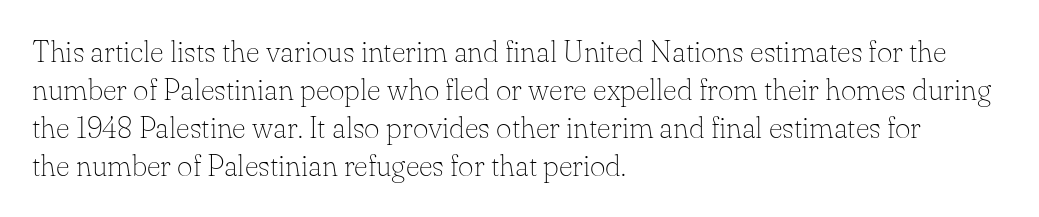
The image shows 30 px thin serif type, upright; set left-aligned, normal line spacing (1.27x), normal letter spacing, not underlined; low stroke contrast and a small x-height.
